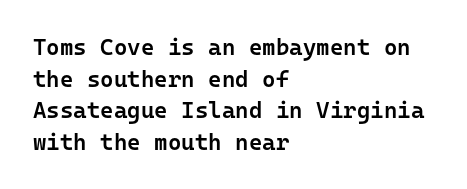
The image shows 23 px text type, upright; set left-aligned, normal line spacing (1.37x), normal letter spacing, not underlined.
